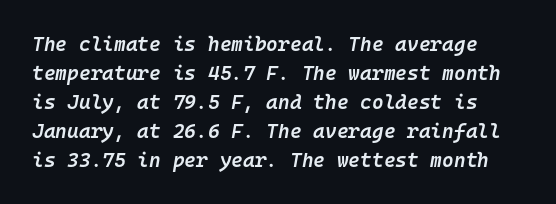
{"italic": "yes", "lean": "right", "slant_degrees": 10, "bold": "semi", "underline": "no", "line_spacing": "normal", "line_spacing_ratio": 1.45, "letter_spacing": "normal", "letter_spacing_em": 0.0, "glyph_px": 20}
